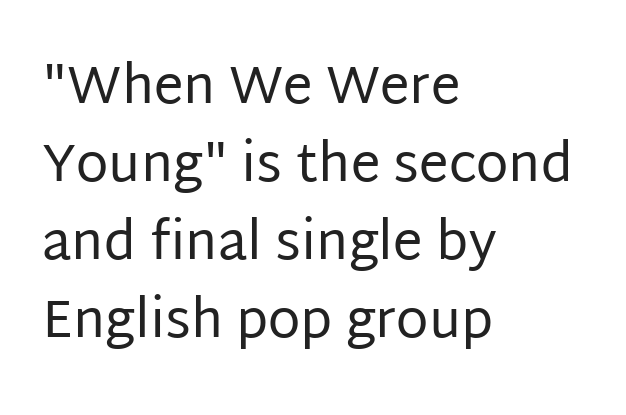
Proportional: the letters do not fall into vertical columns. The compositor pushed each line to the left boundary. Stems and bowls with no extra thickness — not bold. A normal amount of white space separates one row of letters from the next. The letters stand straight up with perfectly vertical stems.
